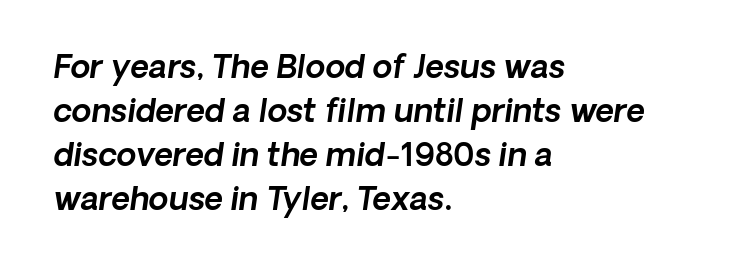
Q: Is the typeface a serif or a sans-serif typeface? A: Sans-serif.
Q: Is the text underlined? A: No.
Q: How is the paragraph aligned? A: Left-aligned.
Q: Is the spacing between letters normal or unusually wide? A: Normal.
Q: Is the spacing between lines tight, normal or loose? A: Normal.
Q: Width (condensed, normal, or wide)? A: Normal.
Q: x-height? A: Medium.
Q: Monospaced? A: No.
